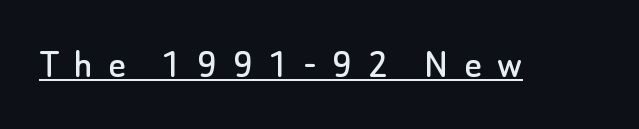
{"serif": "no", "italic": "no", "width": "normal", "stroke_contrast": "low", "x_height": "small", "monospaced": "no", "underline": "yes", "letter_spacing": "wide", "letter_spacing_em": 0.37, "glyph_px": 42}
